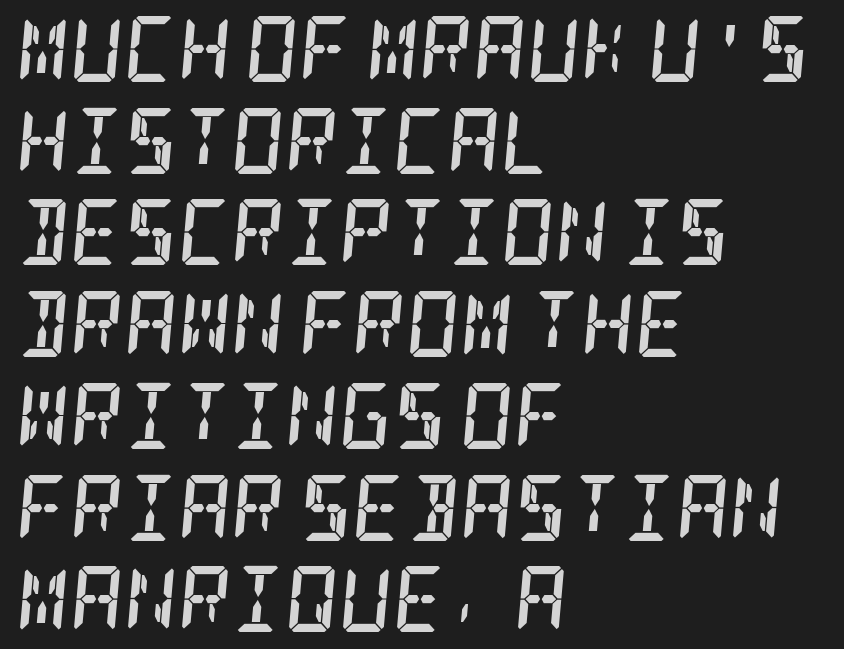
The image shows 66 px semibold, condensed serif type, italic (leaning right); set left-aligned, normal line spacing (1.39x), normal letter spacing, not underlined; low stroke contrast and a large x-height.
